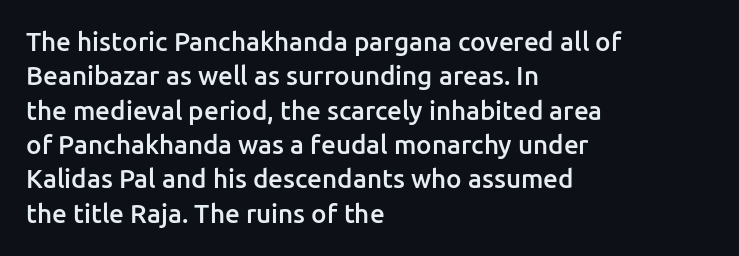
The image shows 26 px text type, upright; set left-aligned, normal line spacing (1.32x), normal letter spacing, not underlined.
